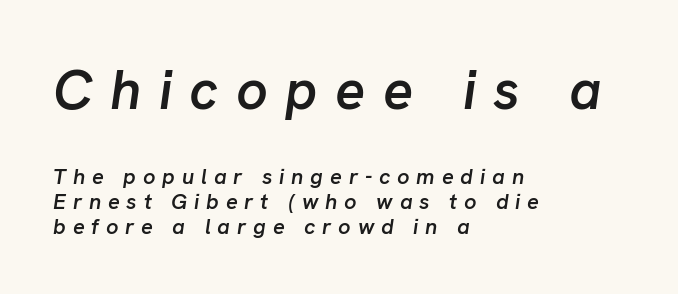
The image shows 56 px semibold type, italic (leaning right); set left-aligned, tight line spacing (1.14x), unusually wide letter spacing (+0.31 em), not underlined; the first (top) block is 2.55x larger; low stroke contrast and a medium x-height.
